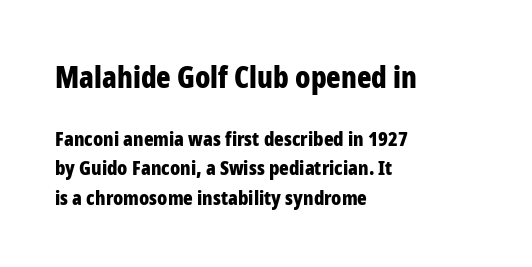
Bold? Absolutely — the strokes are thick and heavy. Large over small — that's the arrangement of the two blocks here. The lettering holds an erect, upright posture throughout. Does the type have serifs? No, each stem ends abruptly. Is the letter spacing exaggerated? No — it looks like the ordinary default.
